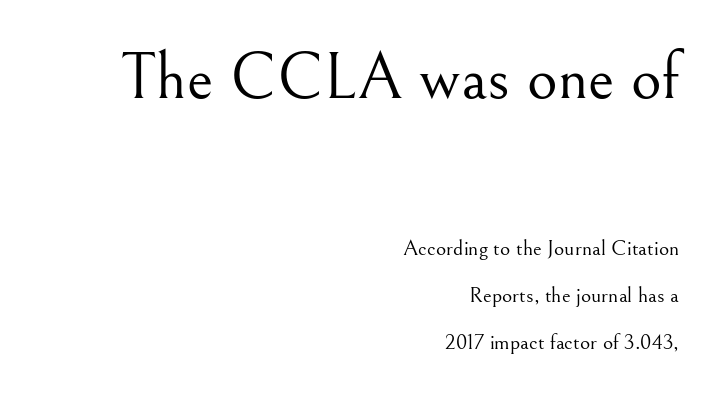
The image shows 66 px light serif type, upright; set right-aligned, loose line spacing (2.15x), normal letter spacing, not underlined; the first (top) block is 3.0x larger; medium stroke contrast and a small x-height.
